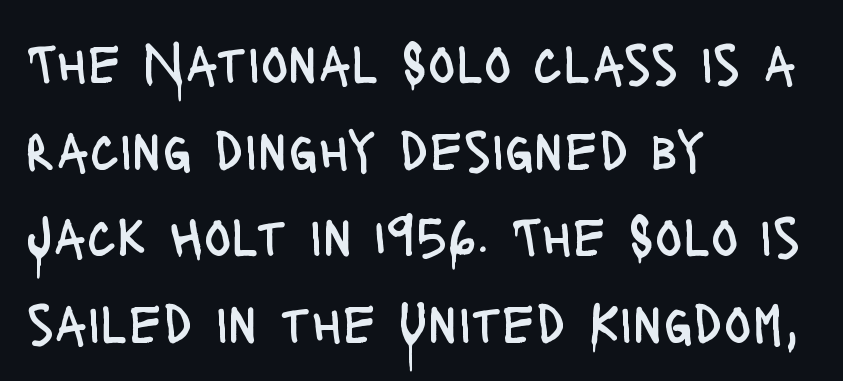
{"serif": "no", "italic": "no", "bold": "no", "weight": "regular", "width": "condensed", "stroke_contrast": "low", "x_height": "large", "monospaced": "no", "underline": "no", "align": "left", "line_spacing": "normal", "line_spacing_ratio": 1.52, "letter_spacing": "normal", "letter_spacing_em": 0.0, "glyph_px": 57}
